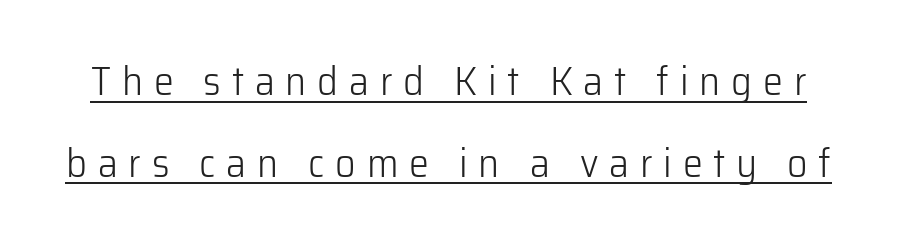
Note the varied advance widths — an 'i' is clearly narrower than an 'm'. The strokes carry an ordinary text weight at most. If you drew a line through each stem, it would be perfectly vertical. These lines are composed in type without serifs. Looks like someone drew a line under every word here. Someone cranked the tracking dial way up on this one.
